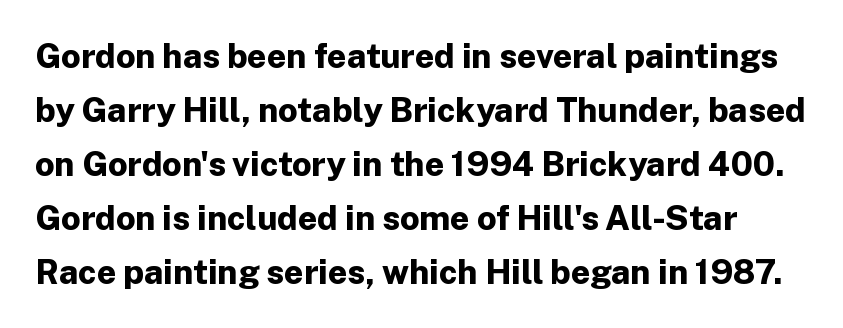
{"serif": "no", "italic": "no", "bold": "yes", "weight": "bold", "width": "normal", "stroke_contrast": "low", "x_height": "medium", "monospaced": "no", "underline": "no", "line_spacing": "normal", "line_spacing_ratio": 1.59, "letter_spacing": "normal", "letter_spacing_em": 0.0, "glyph_px": 34}
